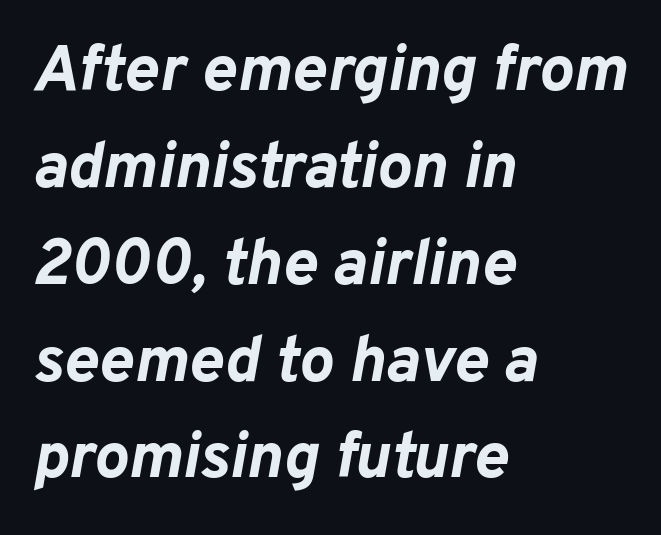
{"italic": "yes", "lean": "right", "slant_degrees": 10, "bold": "yes", "weight": "bold", "width": "normal", "stroke_contrast": "low", "x_height": "medium", "monospaced": "no", "underline": "no", "align": "left", "line_spacing": "normal", "line_spacing_ratio": 1.49, "letter_spacing": "normal", "letter_spacing_em": 0.0, "glyph_px": 65}
